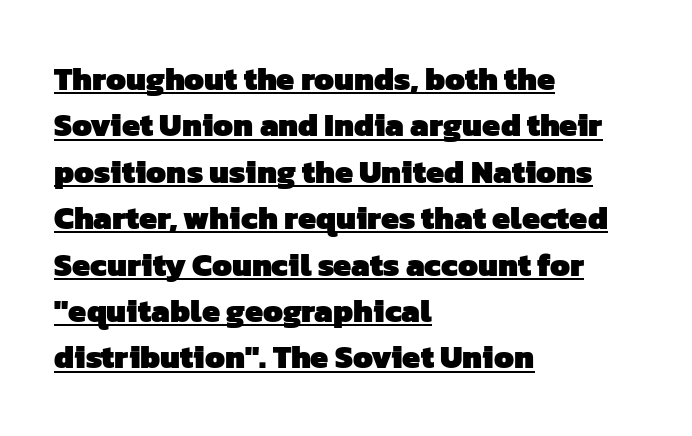
Q: Is the text bold? A: Yes.
Q: Is the typeface a serif or a sans-serif typeface? A: Sans-serif.
Q: Is the text underlined? A: Yes.
Q: How is the paragraph aligned? A: Left-aligned.
Q: Is the spacing between letters normal or unusually wide? A: Normal.
Q: Is the spacing between lines tight, normal or loose? A: Normal.
Q: Width (condensed, normal, or wide)? A: Normal.
Q: Stroke contrast? A: Low.
Q: x-height? A: Medium.
Q: Monospaced? A: No.
